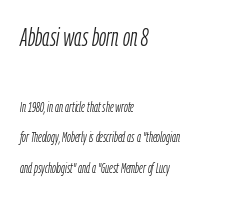
Look at the tracking — it's just the regular setting, nothing added. The rendering shrinks the type as you move from the upper chunk to the lower. This sample uses an oblique cut, with every glyph tilted off the vertical. Heft: none added — not bold. Notice the wide empty band between every row — that's loose leading. Each row of text sits above clean, open space.
